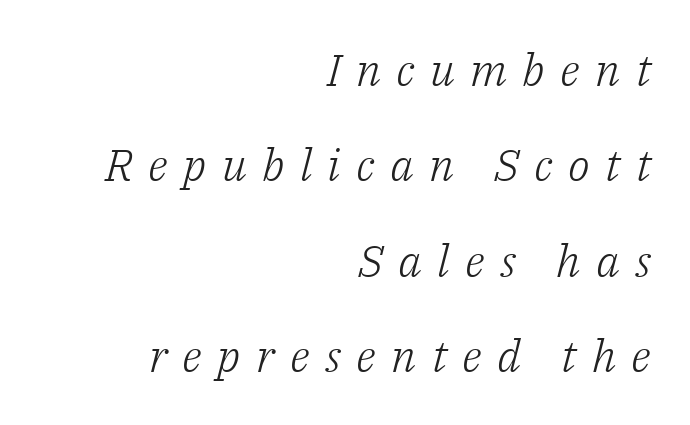
Q: Is the text bold? A: No.
Q: Is the text italic (slanted)? A: Yes, it leans right by about 14 degrees.
Q: Is the typeface a serif or a sans-serif typeface? A: Serif.
Q: Is the text underlined? A: No.
Q: How is the paragraph aligned? A: Right-aligned.
Q: Is the spacing between letters normal or unusually wide? A: Unusually wide.
Q: Is the spacing between lines tight, normal or loose? A: Loose.
Q: Width (condensed, normal, or wide)? A: Normal.
Q: Stroke contrast? A: Low.
Q: x-height? A: Medium.
Q: Monospaced? A: No.
